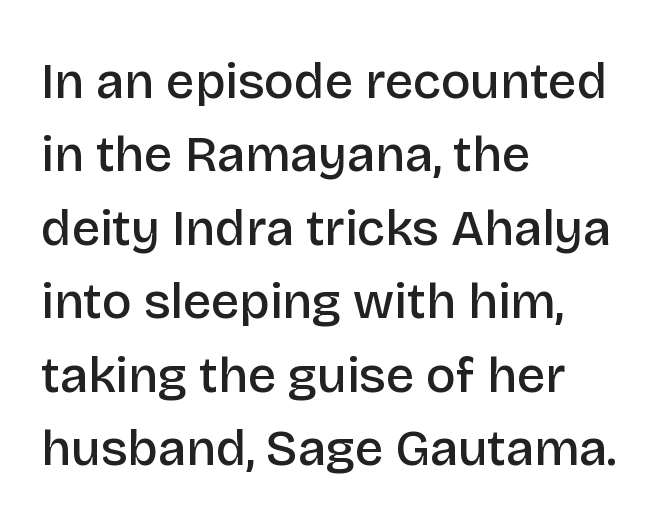
Ordinary non-slanted type is in use. The font is running at a semibold setting, under full bold. The line texture is even and compact thanks to regular tracking. Summary of vertical rhythm: regular, with standard interline spacing. Descender tails drop into unmarked territory. Looks like regular typesetting: each glyph gets only the width it needs.
